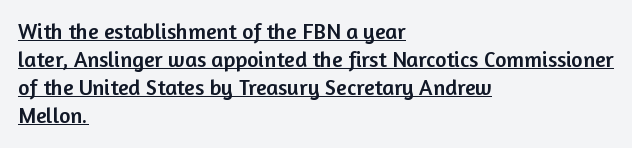
Q: Is the text italic (slanted)? A: No, it is upright.
Q: Is the text underlined? A: Yes.
Q: How is the paragraph aligned? A: Left-aligned.
Q: Is the spacing between letters normal or unusually wide? A: Normal.
Q: Is the spacing between lines tight, normal or loose? A: Normal.
